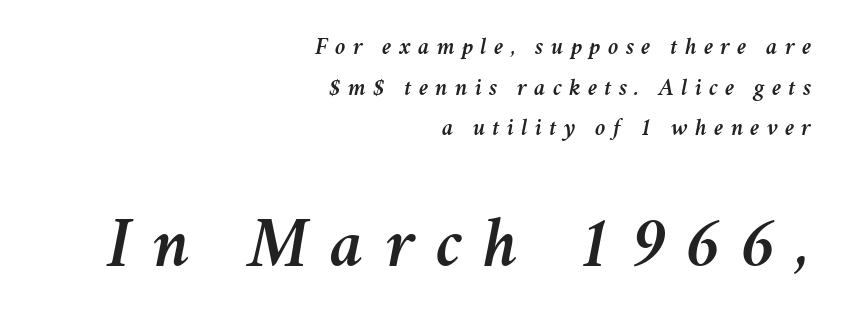
Q: Is the text italic (slanted)? A: Yes, it leans right by about 11 degrees.
Q: Is the text underlined? A: No.
Q: How is the paragraph aligned? A: Right-aligned.
Q: Is the spacing between letters normal or unusually wide? A: Unusually wide.
Q: Is the spacing between lines tight, normal or loose? A: Normal.
Q: Which block of text is set in a larger size, the first (top) or the second (bottom)? A: The second (bottom) one.
Q: Width (condensed, normal, or wide)? A: Normal.
Q: Stroke contrast? A: Medium.
Q: x-height? A: Medium.
Q: Monospaced? A: No.
